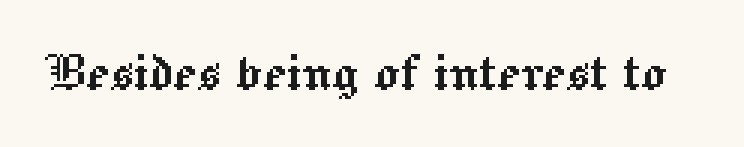
The image shows 63 px text type, upright; set normal letter spacing, not underlined; a medium x-height.
